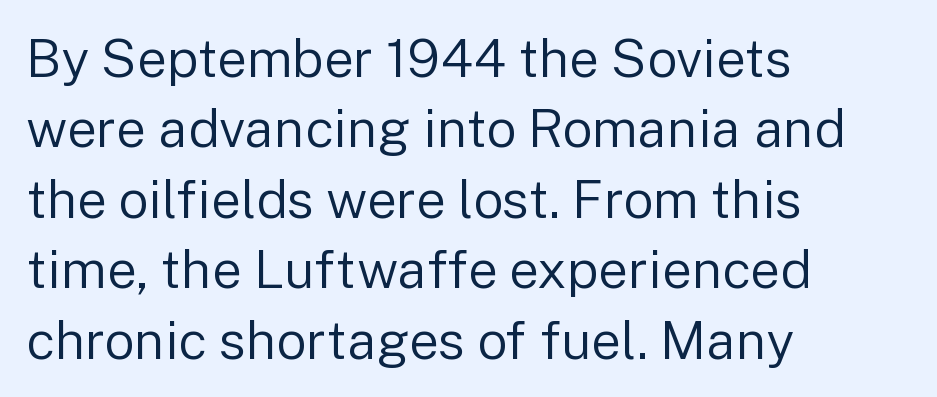
{"serif": "no", "italic": "no", "bold": "no", "weight": "regular", "width": "normal", "stroke_contrast": "low", "x_height": "medium", "monospaced": "no", "underline": "no", "align": "left", "line_spacing": "normal", "line_spacing_ratio": 1.33, "letter_spacing": "normal", "letter_spacing_em": 0.0, "glyph_px": 53}
